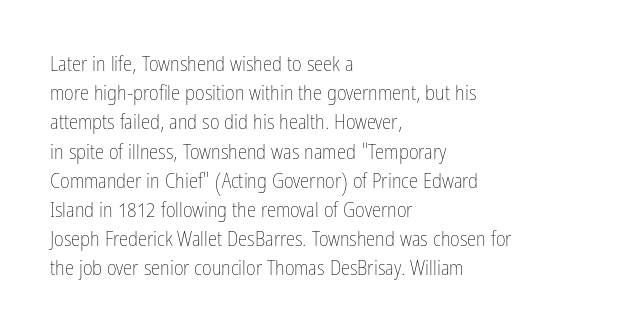
Q: Is the text bold? A: No.
Q: Is the text italic (slanted)? A: No, it is upright.
Q: Is the text underlined? A: No.
Q: How is the paragraph aligned? A: Left-aligned.
Q: Is the spacing between letters normal or unusually wide? A: Normal.
Q: Is the spacing between lines tight, normal or loose? A: Normal.
